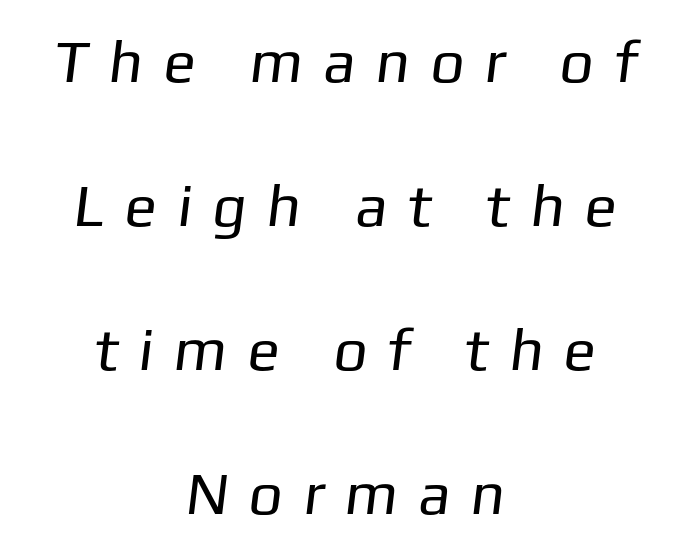
Spacing between characters has been opened up far beyond the box default. The face used here is proportionally spaced, like ordinary book or web type. You can tell from the bare stems that sans-serif type was used. Is this a heavy cut? Hardly; it is regular or lighter. Does the copy run flush right? No — it is centered line by line. Each row of text sits above clean, open space.
